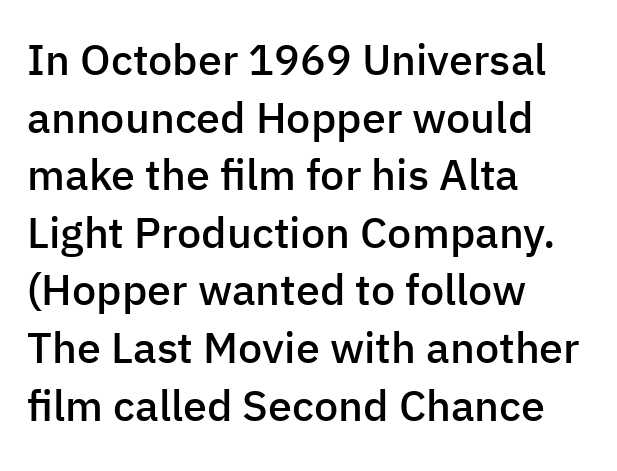
{"serif": "no", "italic": "no", "bold": "semi", "weight": "semibold", "width": "normal", "stroke_contrast": "low", "x_height": "medium", "monospaced": "no", "underline": "no", "align": "left", "line_spacing": "normal", "line_spacing_ratio": 1.34, "letter_spacing": "normal", "letter_spacing_em": 0.0, "glyph_px": 43}
